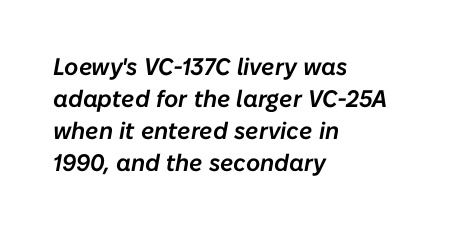
The image shows 24 px text type, italic (leaning right); set left-aligned, normal line spacing (1.34x), normal letter spacing, not underlined.
